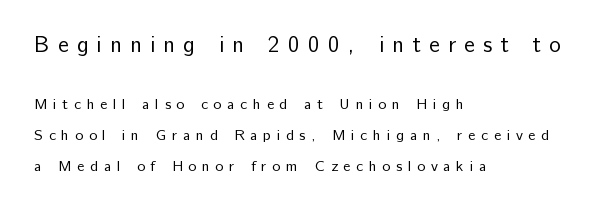
Q: Is the text bold? A: No.
Q: Is the text italic (slanted)? A: No, it is upright.
Q: Is the text underlined? A: No.
Q: How is the paragraph aligned? A: Left-aligned.
Q: Is the spacing between letters normal or unusually wide? A: Unusually wide.
Q: Is the spacing between lines tight, normal or loose? A: Loose.
Q: Which block of text is set in a larger size, the first (top) or the second (bottom)? A: The first (top) one.
